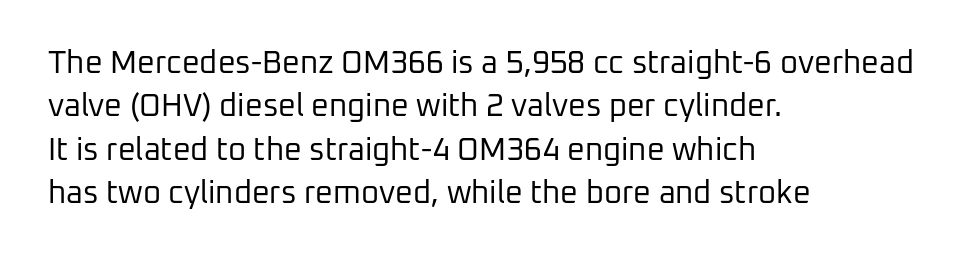
Honestly, the letter spacing is just normal — you wouldn't notice it. Font category for this specimen: sans-serif. A typesetter would call this proportional, since set widths differ per character. Plain, unruled lines of type. A normal amount of white space separates one row of letters from the next. Where is the straight margin? On the left.
